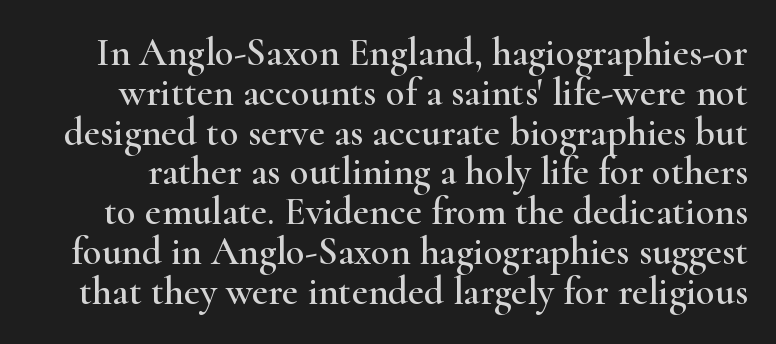
The space beneath each line is pristine and unruled. The lines are packed closely together with very little leading. Students, note that the glyphs here touch the page at normal intervals. You can tell from the footed stems that serif type was used.
